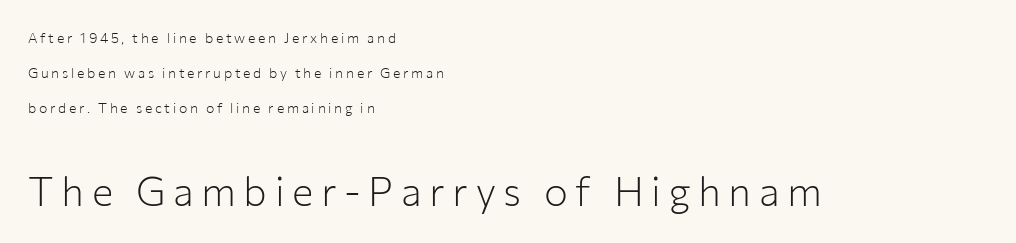
The rendering uses natural spacing where letterforms have individual widths. The space between consecutive lines is lavish. This sample uses a sans-serif face. Bigger letters appear in the bottom chunk; the top chunk is reduced.
